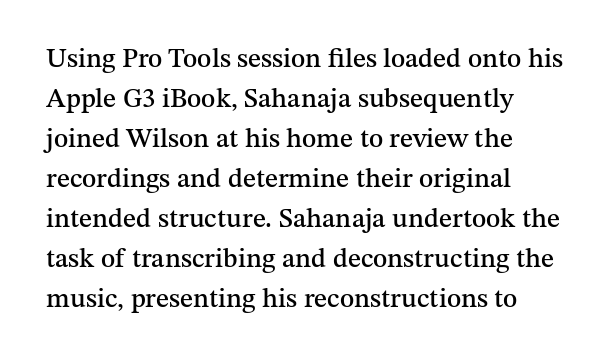
{"italic": "no", "underline": "no", "align": "left", "line_spacing": "normal", "line_spacing_ratio": 1.48, "letter_spacing": "normal", "letter_spacing_em": 0.0, "glyph_px": 27}
